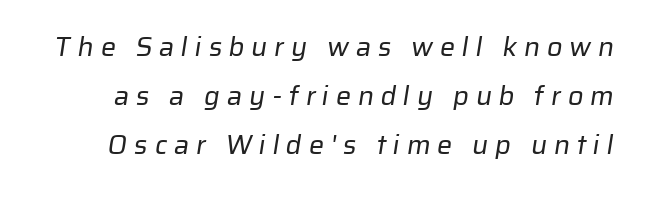
The type is letterspaced generously, with wide tracking. The passage shown is not bold in any degree. The foot of each line stays bare and open.
